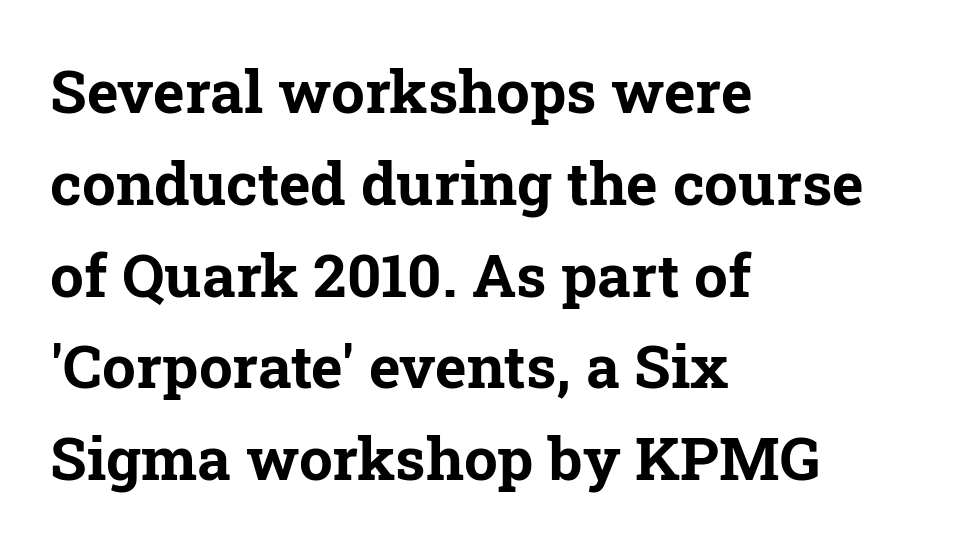
Q: Is the text bold? A: Yes.
Q: Is the text italic (slanted)? A: No, it is upright.
Q: Is the typeface a serif or a sans-serif typeface? A: Serif.
Q: Is the text underlined? A: No.
Q: How is the paragraph aligned? A: Left-aligned.
Q: Is the spacing between letters normal or unusually wide? A: Normal.
Q: Is the spacing between lines tight, normal or loose? A: Normal.
Q: Width (condensed, normal, or wide)? A: Normal.
Q: Stroke contrast? A: Low.
Q: x-height? A: Medium.
Q: Monospaced? A: No.
